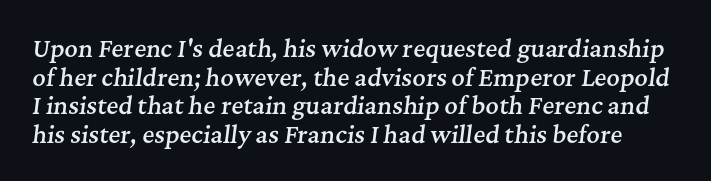
Q: Is the text bold? A: Semi-bold.
Q: Is the text italic (slanted)? A: Yes, it leans right by about 7 degrees.
Q: Is the text underlined? A: No.
Q: Is the spacing between letters normal or unusually wide? A: Normal.
